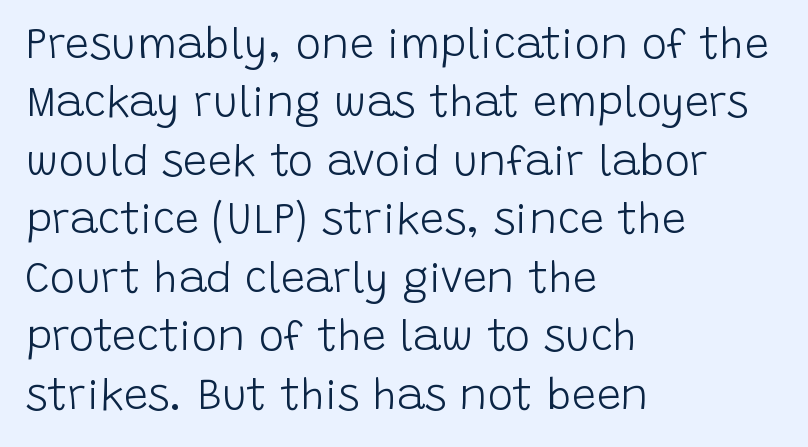
Q: Is the text bold? A: No.
Q: Is the text italic (slanted)? A: No, it is upright.
Q: Is the typeface a serif or a sans-serif typeface? A: Sans-serif.
Q: Is the text underlined? A: No.
Q: How is the paragraph aligned? A: Left-aligned.
Q: Is the spacing between letters normal or unusually wide? A: Normal.
Q: Is the spacing between lines tight, normal or loose? A: Normal.
Q: Width (condensed, normal, or wide)? A: Normal.
Q: Stroke contrast? A: Low.
Q: x-height? A: Large.
Q: Monospaced? A: No.
